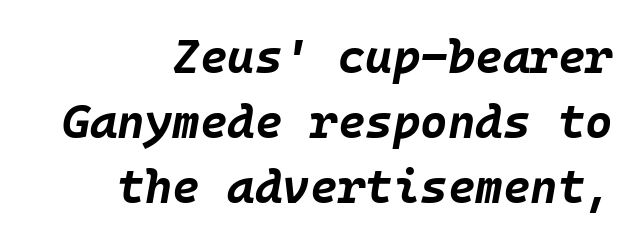
The image shows 47 px bold type, italic (leaning right); set right-aligned, normal line spacing (1.38x), normal letter spacing, not underlined; low stroke contrast and a large x-height.
